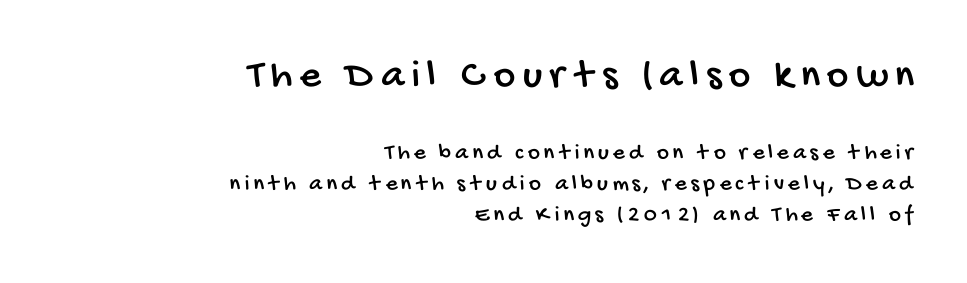
Horizontal alignment here is rightward, an uncommon choice for prose. The glyphs are unaccompanied by any horizontal stroke below them. In terms of leading, this rendering sits right in the middle. The letters advance in unequal steps, a hallmark of proportional type.
